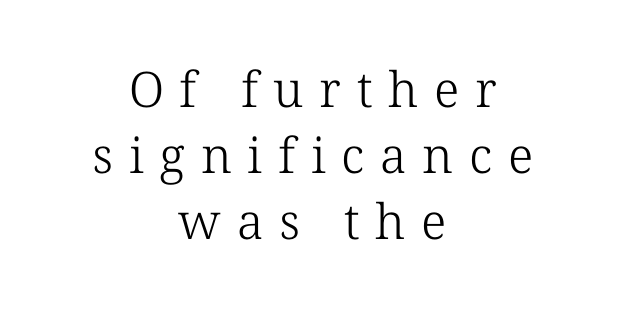
The image shows 49 px light serif type, upright; set centered, normal line spacing (1.35x), unusually wide letter spacing (+0.32 em), not underlined; low stroke contrast and a medium x-height.
